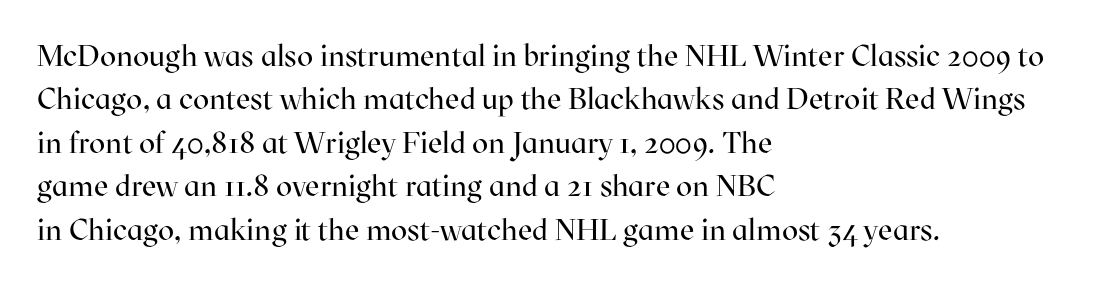
Q: Is the text bold? A: No.
Q: Is the text italic (slanted)? A: No, it is upright.
Q: Is the typeface a serif or a sans-serif typeface? A: Serif.
Q: Is the text underlined? A: No.
Q: How is the paragraph aligned? A: Left-aligned.
Q: Is the spacing between letters normal or unusually wide? A: Normal.
Q: Is the spacing between lines tight, normal or loose? A: Normal.
Q: Width (condensed, normal, or wide)? A: Normal.
Q: Stroke contrast? A: High.
Q: x-height? A: Medium.
Q: Monospaced? A: No.
